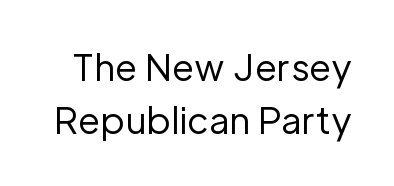
Normally led — the rows are evenly, conventionally spaced. Think of a printed novel: that variable character pitch is what you see here. Designer's note — italics off, roman on. This rendering employs a face without finishing strokes, i.e., a sans-serif. Bare-footed words on every line. Weight: regular or lighter.
